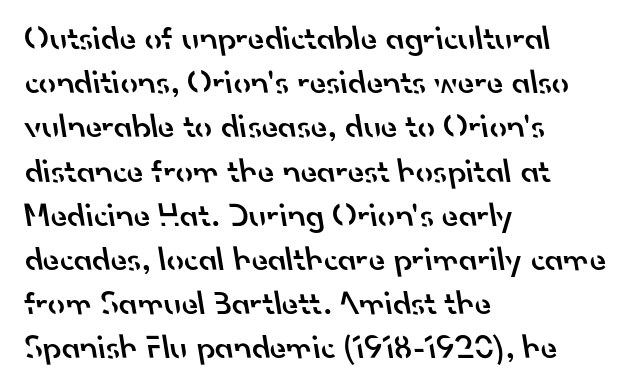
{"serif": "no", "bold": "semi", "weight": "semibold", "width": "normal", "stroke_contrast": "low", "x_height": "small", "monospaced": "no", "underline": "no", "align": "left", "line_spacing": "normal", "line_spacing_ratio": 1.3, "letter_spacing": "normal", "letter_spacing_em": 0.0, "glyph_px": 34}
